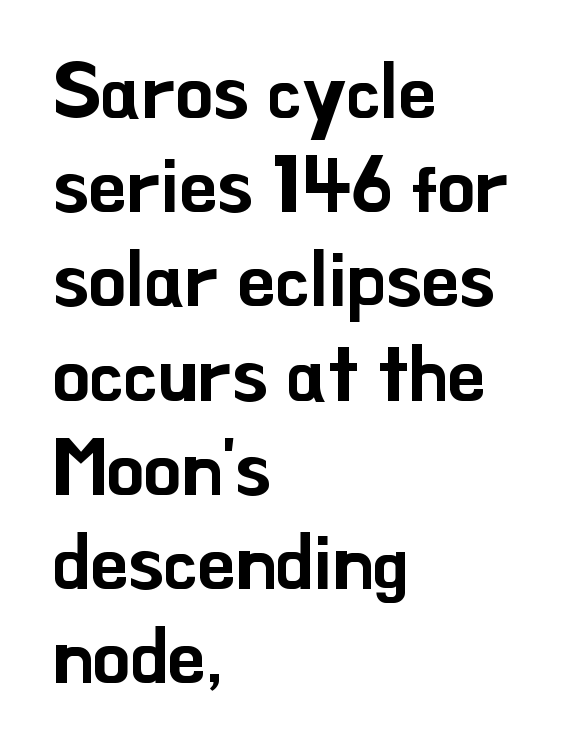
Is the block centered? No — it sits flush against the left margin. The specimen omits any rule beneath the text block's lines. Italic: no, the glyphs are upright roman. Letterform terminals end flat and unadorned throughout the passage. Is the letter spacing exaggerated? No — it looks like the ordinary default.
